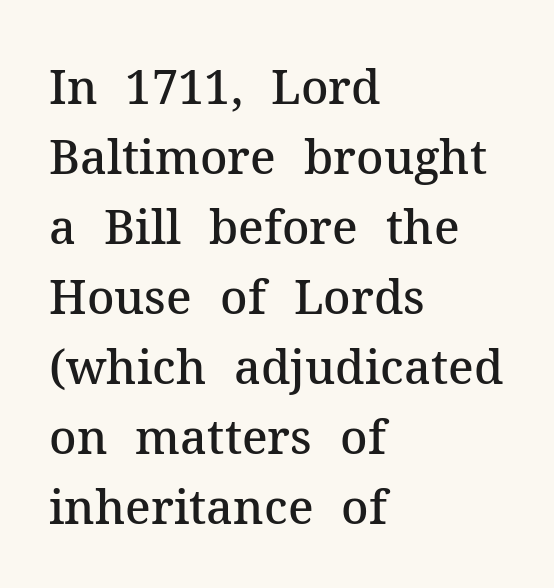
{"serif": "yes", "italic": "no", "bold": "semi", "weight": "semibold", "width": "normal", "stroke_contrast": "medium", "x_height": "medium", "monospaced": "no", "underline": "no", "align": "left", "line_spacing": "normal", "line_spacing_ratio": 1.49, "letter_spacing": "normal", "letter_spacing_em": 0.0, "glyph_px": 47}
